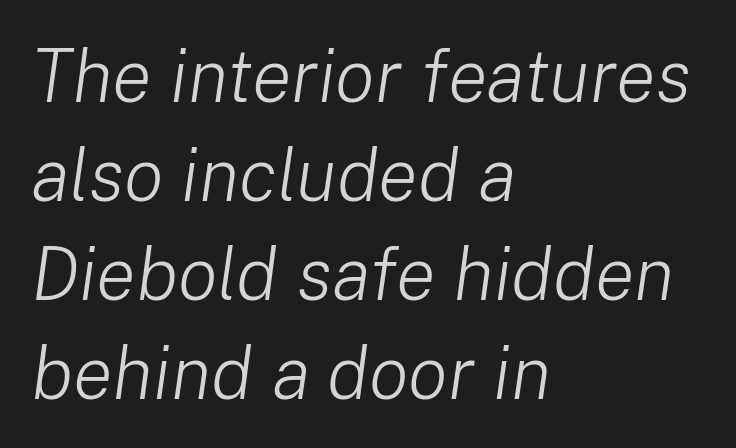
{"italic": "yes", "lean": "right", "slant_degrees": 8, "bold": "no", "weight": "light", "width": "normal", "stroke_contrast": "low", "x_height": "medium", "monospaced": "no", "underline": "no", "align": "left", "line_spacing": "normal", "line_spacing_ratio": 1.34, "letter_spacing": "normal", "letter_spacing_em": 0.0, "glyph_px": 74}
